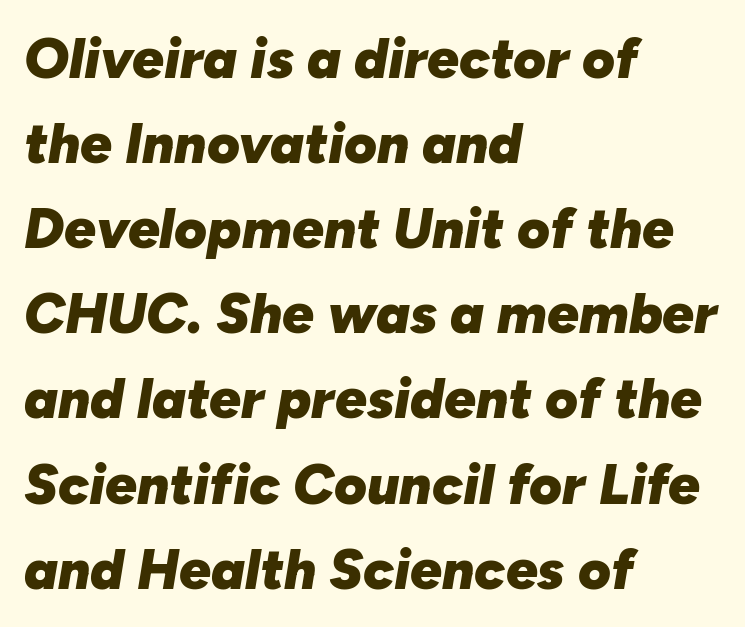
{"italic": "yes", "lean": "right", "slant_degrees": 10, "bold": "yes", "weight": "heavy", "width": "normal", "stroke_contrast": "low", "x_height": "medium", "monospaced": "no", "underline": "no", "align": "left", "line_spacing": "normal", "line_spacing_ratio": 1.52, "letter_spacing": "normal", "letter_spacing_em": 0.0, "glyph_px": 56}
